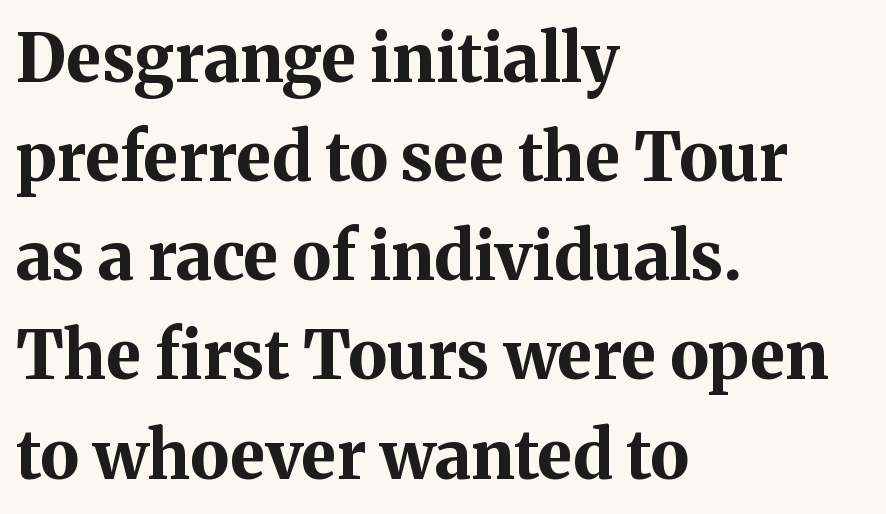
{"serif": "yes", "italic": "no", "bold": "yes", "weight": "bold", "width": "normal", "stroke_contrast": "medium", "x_height": "medium", "monospaced": "no", "underline": "no", "align": "left", "line_spacing": "normal", "line_spacing_ratio": 1.48, "letter_spacing": "normal", "letter_spacing_em": 0.0, "glyph_px": 67}
